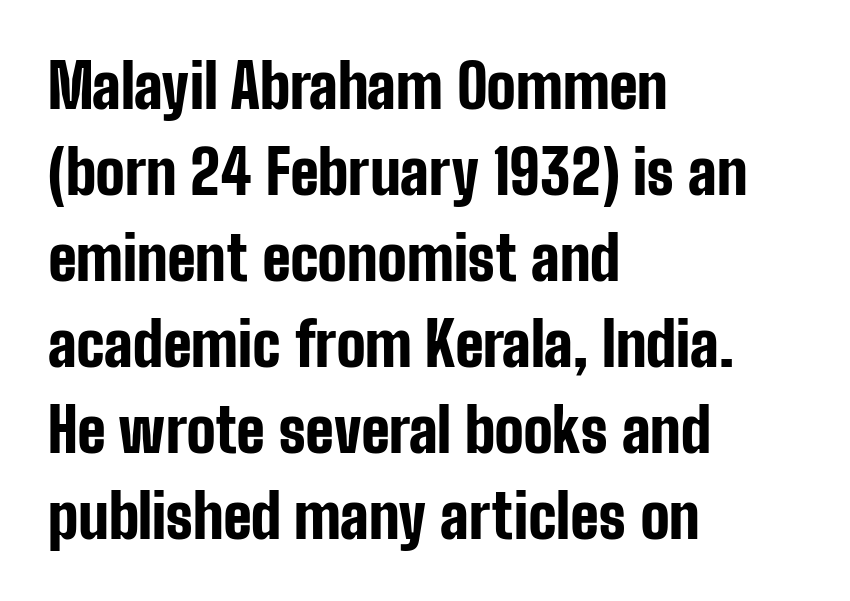
The image shows 61 px bold, condensed sans-serif type, upright; set left-aligned, normal line spacing (1.41x), normal letter spacing, not underlined; low stroke contrast and a medium x-height.
